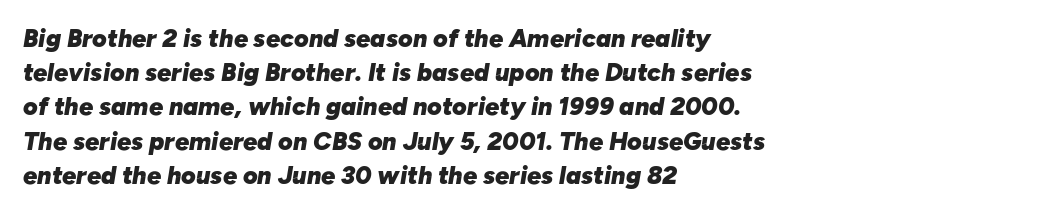
{"italic": "yes", "lean": "right", "slant_degrees": 10, "bold": "yes", "underline": "no", "align": "left", "line_spacing": "normal", "line_spacing_ratio": 1.37, "letter_spacing": "normal", "letter_spacing_em": 0.0, "glyph_px": 25}
